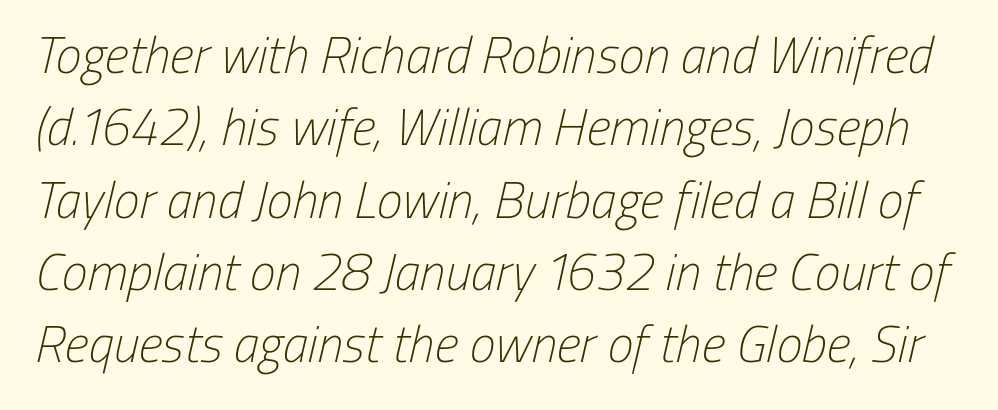
Q: Is the text bold? A: No.
Q: Is the typeface a serif or a sans-serif typeface? A: Sans-serif.
Q: Is the text underlined? A: No.
Q: Is the spacing between letters normal or unusually wide? A: Normal.
Q: Is the spacing between lines tight, normal or loose? A: Normal.
Q: Width (condensed, normal, or wide)? A: Condensed.
Q: Stroke contrast? A: Low.
Q: x-height? A: Medium.
Q: Monospaced? A: No.
